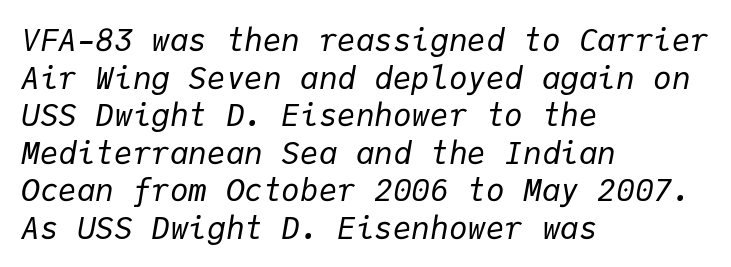
Stems here are at most as thick as an everyday book face. The paragraph has a hard left edge and a soft right edge. Each row of text sits above clean, open space. The face used here has a pronounced slope to its letters.
